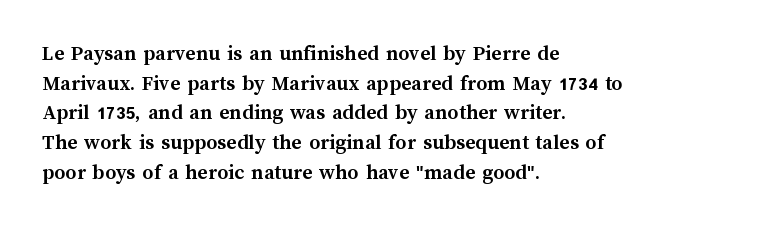
The image shows 22 px bold type, upright; set left-aligned, normal line spacing (1.35x), normal letter spacing, not underlined.
